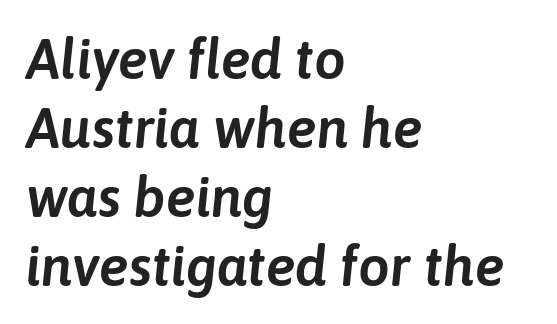
The image shows 56 px text type, italic (leaning right); set left-aligned, line spacing 1.23x, normal letter spacing, not underlined; low stroke contrast and a medium x-height.
